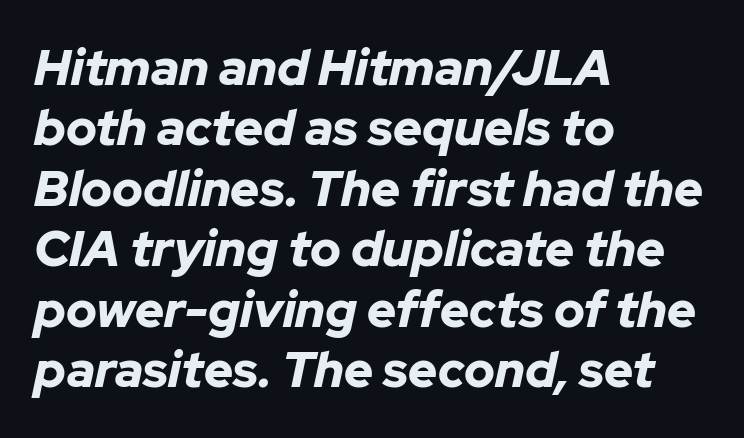
The image shows 50 px bold type, italic (leaning right); set left-aligned, line spacing 1.21x, normal letter spacing, not underlined; low stroke contrast and a medium x-height.
